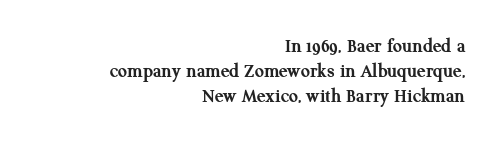
Students, this is bold: see how much ink each stroke carries. Glyph-to-glyph distance matches everyday printed text. The rag falls on the left side of this text block. This sample uses an upright cut, with every glyph sitting square on the baseline. Interline gaps are of average width in this sample.
